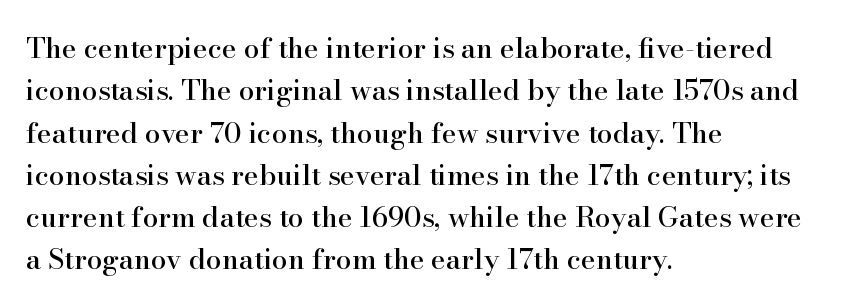
A typesetter would call this leading conventional body-copy spacing. Where is the straight margin? On the left. You can tell from the footed stems that serif type was used. Every character sits straight up, as roman type does. The letters advance in unequal steps, a hallmark of proportional type.
